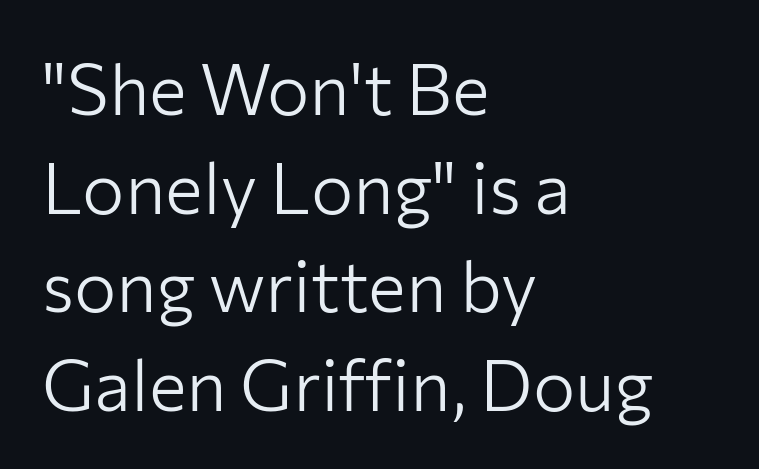
Q: Is the text bold? A: No.
Q: Is the text italic (slanted)? A: No, it is upright.
Q: Is the typeface a serif or a sans-serif typeface? A: Sans-serif.
Q: Is the text underlined? A: No.
Q: How is the paragraph aligned? A: Left-aligned.
Q: Is the spacing between letters normal or unusually wide? A: Normal.
Q: Is the spacing between lines tight, normal or loose? A: Normal.
Q: Width (condensed, normal, or wide)? A: Normal.
Q: Stroke contrast? A: Low.
Q: x-height? A: Medium.
Q: Monospaced? A: No.
